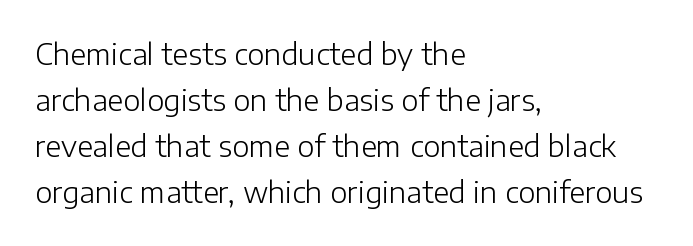
{"serif": "no", "italic": "no", "bold": "no", "weight": "light", "width": "normal", "stroke_contrast": "low", "x_height": "medium", "monospaced": "no", "underline": "no", "align": "left", "line_spacing": "normal", "line_spacing_ratio": 1.59, "letter_spacing": "normal", "letter_spacing_em": 0.0, "glyph_px": 29}
